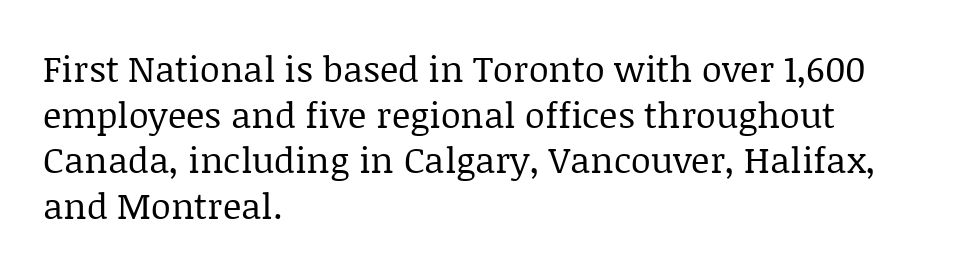
{"serif": "yes", "italic": "no", "bold": "no", "weight": "regular", "width": "normal", "stroke_contrast": "low", "x_height": "large", "monospaced": "no", "underline": "no", "align": "left", "line_spacing": "normal", "line_spacing_ratio": 1.27, "letter_spacing": "normal", "letter_spacing_em": 0.0, "glyph_px": 36}
